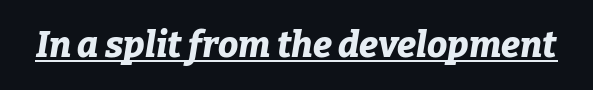
The image shows 36 px bold type, italic (leaning right); set normal letter spacing, underlined; low stroke contrast and a medium x-height.
